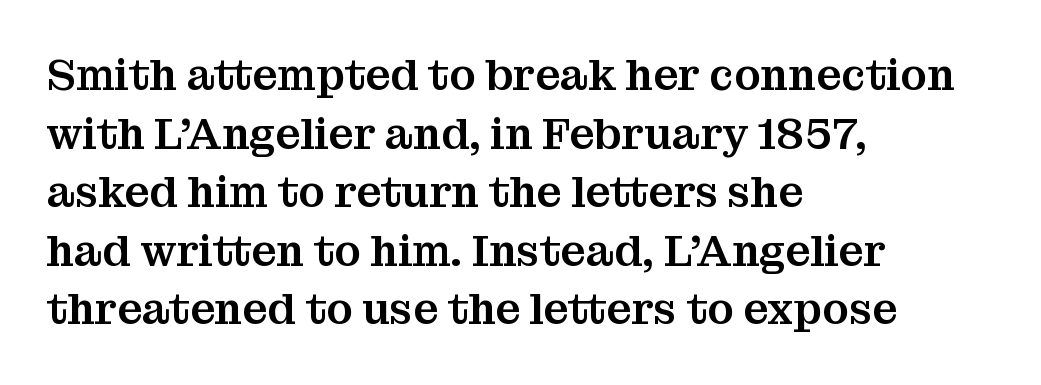
Q: Is the text italic (slanted)? A: No, it is upright.
Q: Is the typeface a serif or a sans-serif typeface? A: Serif.
Q: Is the text underlined? A: No.
Q: How is the paragraph aligned? A: Left-aligned.
Q: Is the spacing between letters normal or unusually wide? A: Normal.
Q: Is the spacing between lines tight, normal or loose? A: Normal.
Q: Width (condensed, normal, or wide)? A: Normal.
Q: Stroke contrast? A: Medium.
Q: x-height? A: Medium.
Q: Monospaced? A: No.
